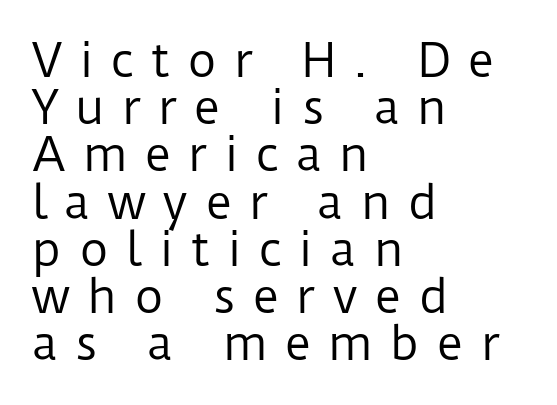
Each line starts at the same left margin while the right side varies. Posture: straight, roman, zero tilt. Are there feet on the stems? There aren't — it's a sans. Weight: not bold — regular or lighter. The tracking jumps out immediately: characters are airy and widely separated. Bare-footed words on every line.
